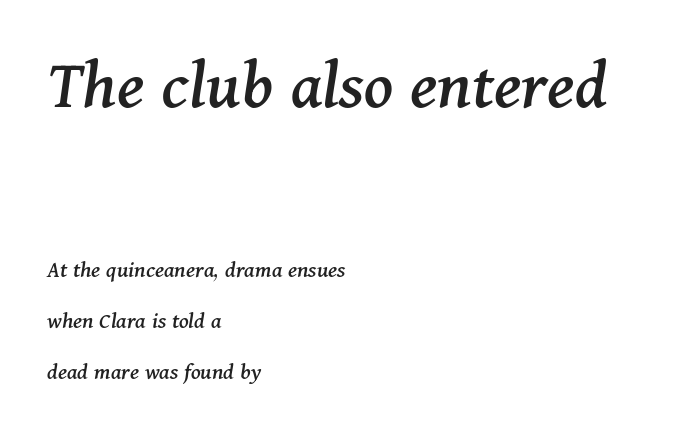
Q: Is the text italic (slanted)? A: Yes, it leans right by about 11 degrees.
Q: Is the typeface a serif or a sans-serif typeface? A: Serif.
Q: Is the text underlined? A: No.
Q: How is the paragraph aligned? A: Left-aligned.
Q: Is the spacing between letters normal or unusually wide? A: Normal.
Q: Is the spacing between lines tight, normal or loose? A: Loose.
Q: Which block of text is set in a larger size, the first (top) or the second (bottom)? A: The first (top) one.
Q: Width (condensed, normal, or wide)? A: Normal.
Q: Stroke contrast? A: Medium.
Q: x-height? A: Medium.
Q: Monospaced? A: No.
